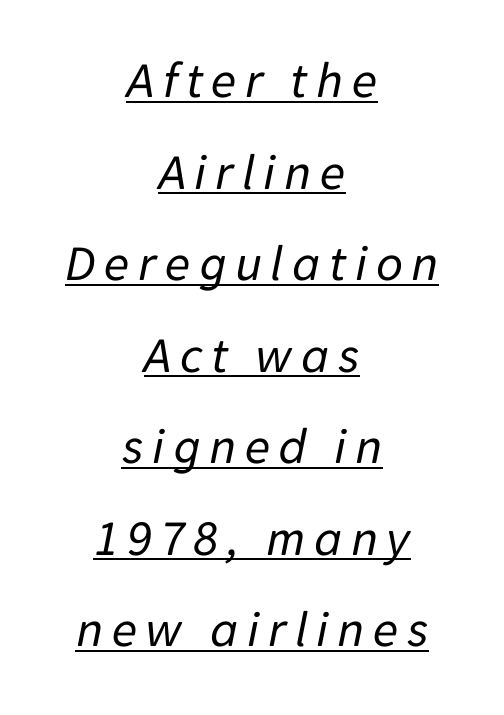
The image shows 52 px regular-weight type, italic (leaning right); set centered, line spacing 1.76x, underlined; low stroke contrast and a medium x-height.
